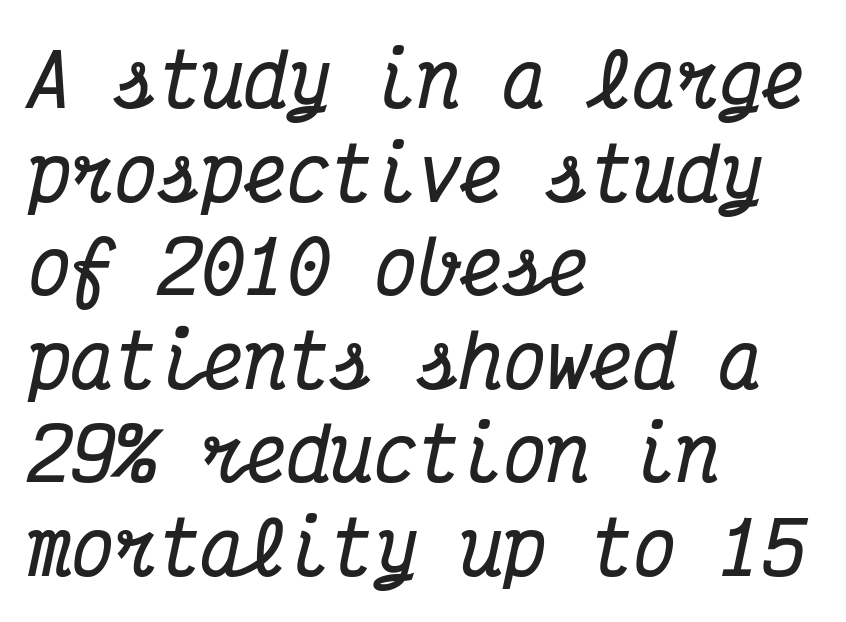
What stands out about the letter spacing? Nothing — it is the standard amount. Does the leading feel generous? No, just average. Casual observation: everything's shoved over to the left. The specimen omits any rule beneath the text block's lines. A serif font was chosen for this passage.
